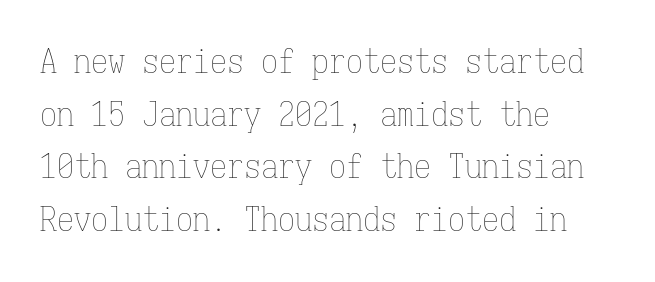
{"italic": "no", "bold": "no", "weight": "thin", "width": "condensed", "stroke_contrast": "low", "x_height": "medium", "monospaced": "yes", "underline": "no", "align": "left", "line_spacing": "normal", "line_spacing_ratio": 1.55, "letter_spacing": "normal", "letter_spacing_em": 0.0, "glyph_px": 34}
